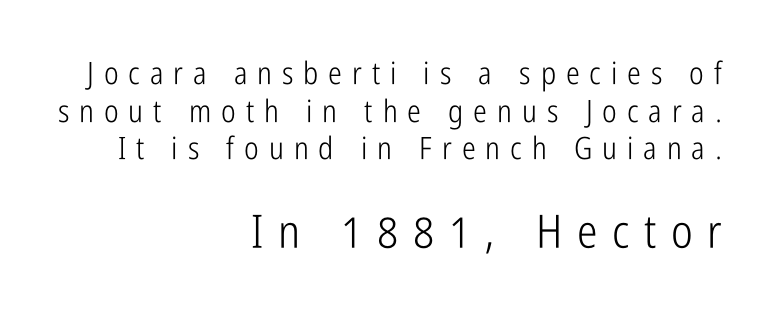
Q: Is the text bold? A: No.
Q: Is the text italic (slanted)? A: No, it is upright.
Q: Is the typeface a serif or a sans-serif typeface? A: Sans-serif.
Q: Is the text underlined? A: No.
Q: How is the paragraph aligned? A: Right-aligned.
Q: Is the spacing between letters normal or unusually wide? A: Unusually wide.
Q: Which block of text is set in a larger size, the first (top) or the second (bottom)? A: The second (bottom) one.
Q: Width (condensed, normal, or wide)? A: Condensed.
Q: Stroke contrast? A: Low.
Q: x-height? A: Medium.
Q: Monospaced? A: No.
